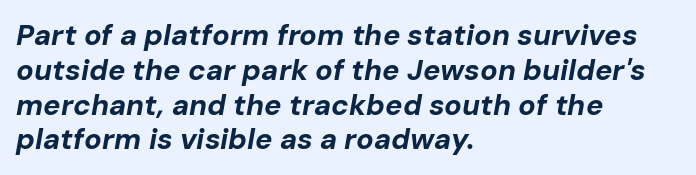
The image shows 29 px bold type, italic (leaning right); set left-aligned, line spacing 1.2x, normal letter spacing, not underlined; low stroke contrast and a medium x-height.
